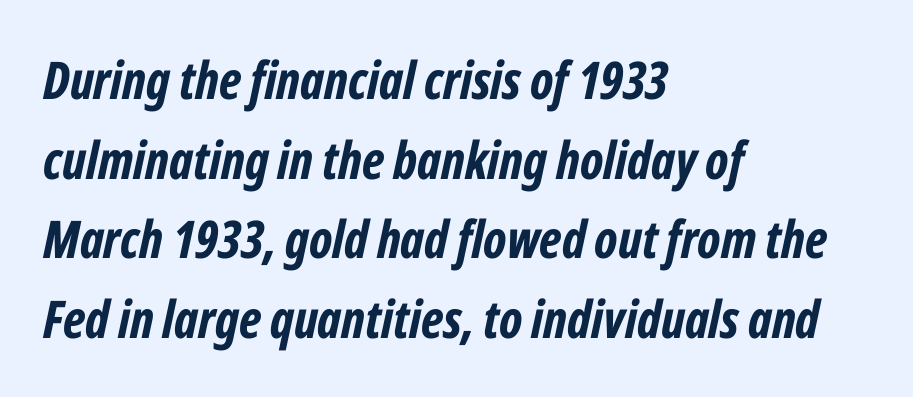
This is heavy type, rendered in bold. Compared with typical paragraphs, the rows here are spaced about the same. Designer's note — italics engaged. The passage shown is typed in a proportional face where columns would drift. Descenders are the only things crossing below the line. Nothing unusual about the tracking: characters are spaced as the font intends.
